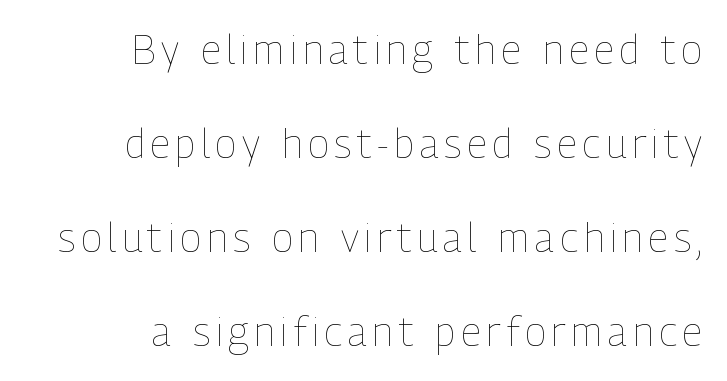
Q: Is the text bold? A: No.
Q: Is the text italic (slanted)? A: No, it is upright.
Q: Is the text underlined? A: No.
Q: How is the paragraph aligned? A: Right-aligned.
Q: Is the spacing between lines tight, normal or loose? A: Loose.
Q: Width (condensed, normal, or wide)? A: Condensed.
Q: Stroke contrast? A: Low.
Q: x-height? A: Medium.
Q: Monospaced? A: No.
